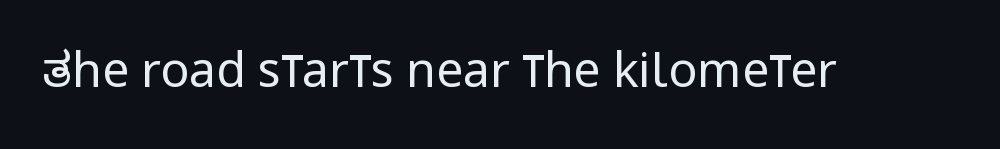
Q: Is the text bold? A: No.
Q: Is the text italic (slanted)? A: No, it is upright.
Q: Is the typeface a serif or a sans-serif typeface? A: Sans-serif.
Q: Is the text underlined? A: No.
Q: Is the spacing between letters normal or unusually wide? A: Normal.
Q: Width (condensed, normal, or wide)? A: Condensed.
Q: Stroke contrast? A: Low.
Q: x-height? A: Large.
Q: Monospaced? A: No.
